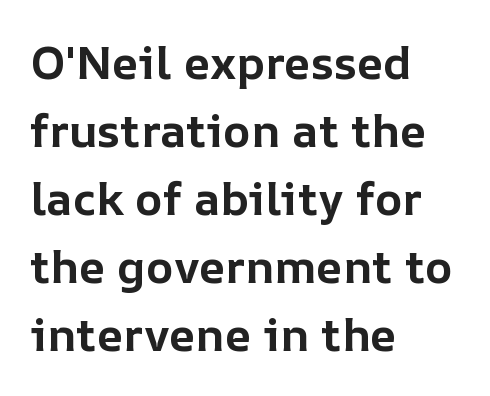
Students, note that the glyphs here touch the page at normal intervals. The passage shown is typed in a proportional face where columns would drift. Its strokes are broad and dark, the hallmark of bold type. The letters stand upright; this is a roman face. Compared with a centered layout, this one pins lines to the left instead. Nobody drew a line under any word here.
